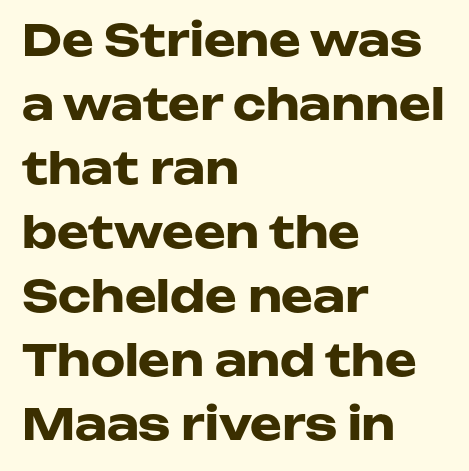
{"serif": "no", "italic": "no", "bold": "yes", "weight": "heavy", "width": "wide", "stroke_contrast": "low", "x_height": "medium", "monospaced": "no", "underline": "no", "align": "left", "line_spacing": "normal", "line_spacing_ratio": 1.49, "letter_spacing": "normal", "letter_spacing_em": 0.0, "glyph_px": 43}
